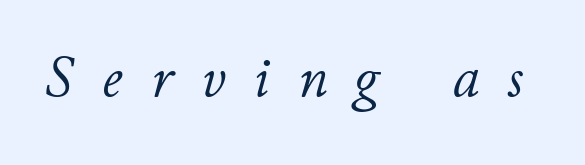
Q: Is the text bold? A: No.
Q: Is the text italic (slanted)? A: Yes, it leans right by about 11 degrees.
Q: Is the text underlined? A: No.
Q: Is the spacing between letters normal or unusually wide? A: Unusually wide.
Q: Width (condensed, normal, or wide)? A: Normal.
Q: Stroke contrast? A: Low.
Q: x-height? A: Small.
Q: Monospaced? A: No.
